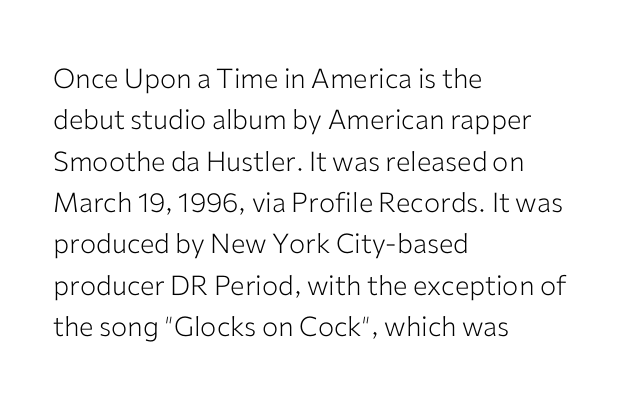
Q: Is the text bold? A: No.
Q: Is the text italic (slanted)? A: No, it is upright.
Q: Is the text underlined? A: No.
Q: How is the paragraph aligned? A: Left-aligned.
Q: Is the spacing between letters normal or unusually wide? A: Normal.
Q: Is the spacing between lines tight, normal or loose? A: Normal.
